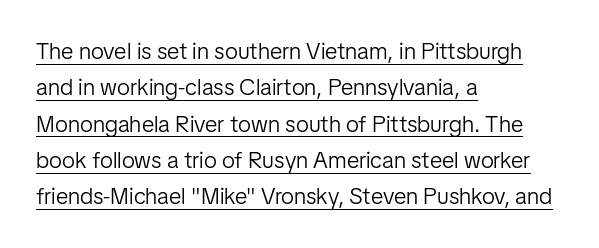
Q: Is the text bold? A: No.
Q: Is the text italic (slanted)? A: No, it is upright.
Q: Is the text underlined? A: Yes.
Q: How is the paragraph aligned? A: Left-aligned.
Q: Is the spacing between letters normal or unusually wide? A: Normal.
Q: Is the spacing between lines tight, normal or loose? A: Normal.
